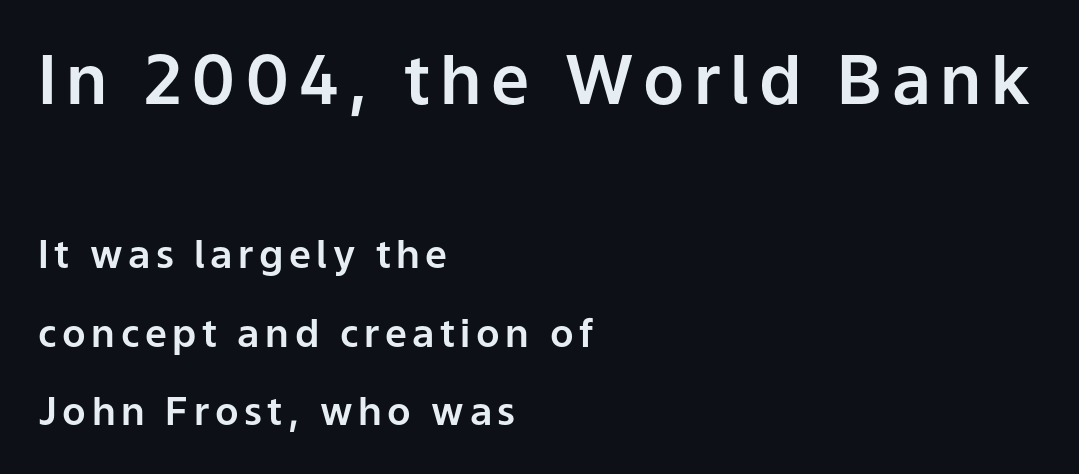
The image shows 68 px sans-serif type, upright; set left-aligned, loose line spacing (2.02x), not underlined; the first (top) block is 1.74x larger; low stroke contrast and a medium x-height.
